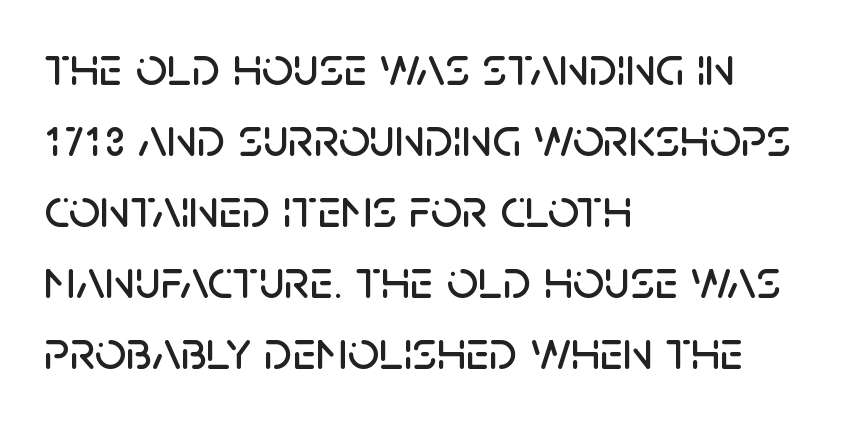
Q: Is the text italic (slanted)? A: No, it is upright.
Q: Is the typeface a serif or a sans-serif typeface? A: Sans-serif.
Q: Is the text underlined? A: No.
Q: How is the paragraph aligned? A: Left-aligned.
Q: Is the spacing between letters normal or unusually wide? A: Normal.
Q: Is the spacing between lines tight, normal or loose? A: Normal.
Q: Width (condensed, normal, or wide)? A: Normal.
Q: Stroke contrast? A: Low.
Q: x-height? A: Large.
Q: Monospaced? A: No.
